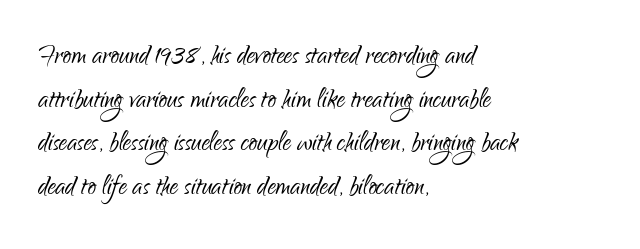
The image shows 33 px light, condensed sans-serif type; set left-aligned, normal line spacing (1.32x), normal letter spacing, not underlined; low stroke contrast and a small x-height.
